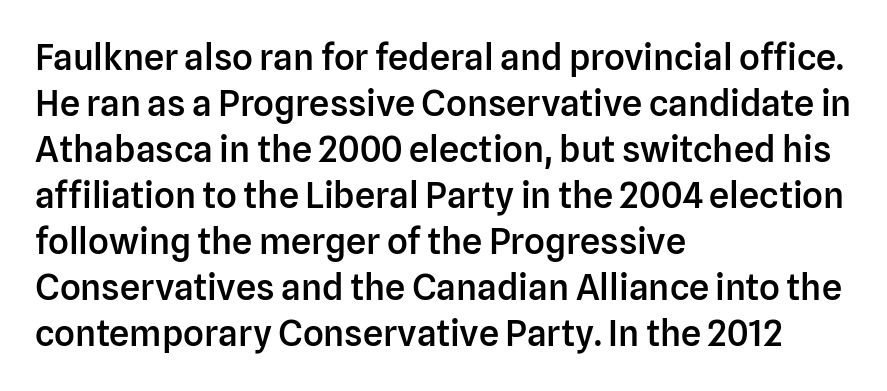
The image shows 36 px semibold sans-serif type, upright; set left-aligned, normal line spacing (1.28x), normal letter spacing, not underlined; low stroke contrast and a medium x-height.
